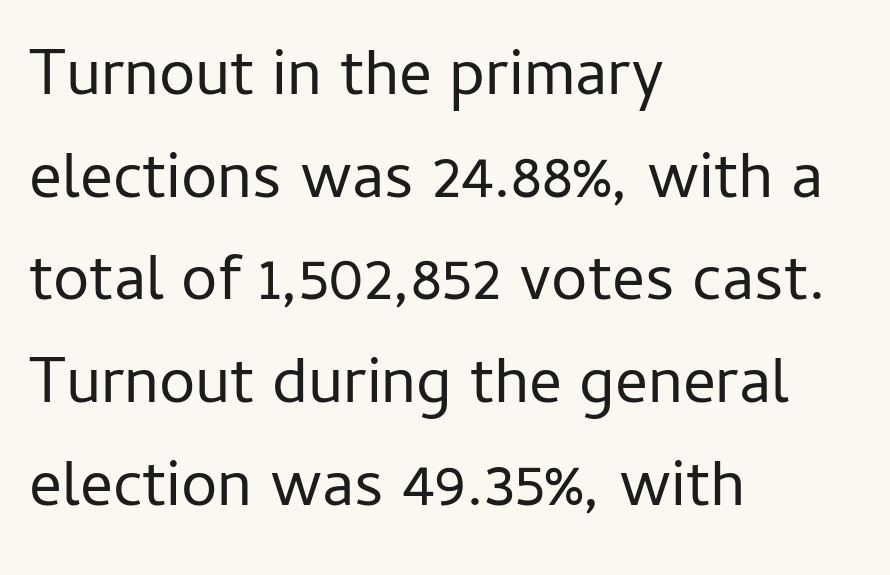
Descenders are the only things crossing below the line. A typesetter would call this proportional, since set widths differ per character. The typesetter chose a ragged-right arrangement here. To sum up the face: it is a sans, with no serifs.
